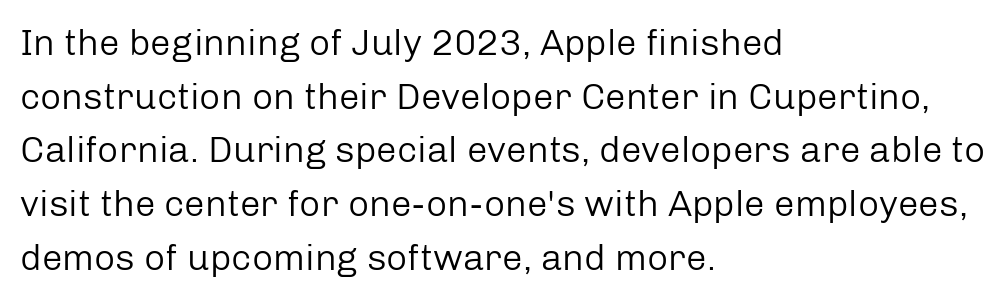
{"serif": "no", "italic": "no", "bold": "no", "weight": "regular", "width": "normal", "stroke_contrast": "low", "x_height": "medium", "monospaced": "no", "underline": "no", "align": "left", "line_spacing": "normal", "line_spacing_ratio": 1.45, "letter_spacing": "normal", "letter_spacing_em": 0.0, "glyph_px": 37}
